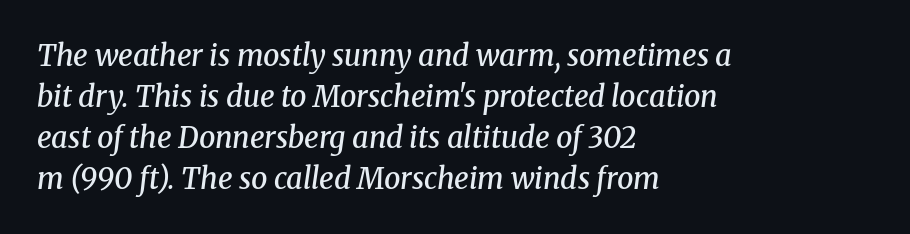
A bare baseline throughout the passage. Typeset ragged right — the left edge is the straight one. Slant detected: the letters are inclined. The font is running at a semibold setting, under full bold. The type family on display is of the serif kind. No extra tracking has been applied to these lines.
